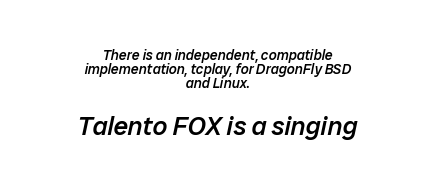
Q: Is the text bold? A: Semi-bold.
Q: Is the text italic (slanted)? A: Yes, it leans right by about 12 degrees.
Q: Is the text underlined? A: No.
Q: How is the paragraph aligned? A: Centered.
Q: Is the spacing between letters normal or unusually wide? A: Normal.
Q: Is the spacing between lines tight, normal or loose? A: Tight.
Q: Which block of text is set in a larger size, the first (top) or the second (bottom)? A: The second (bottom) one.
